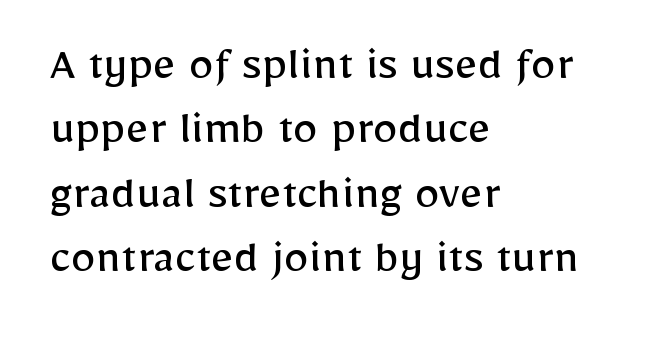
The characters are drawn with everyday or finer stroke widths. Nothing unusual about the tracking: characters are spaced as the font intends. Is there any slant? The stems are plumb. Notice how descenders clear the ascenders below comfortably — that's standard leading. This rendering employs a face without finishing strokes, i.e., a sans-serif. Note the varied advance widths — an 'i' is clearly narrower than an 'm'.
